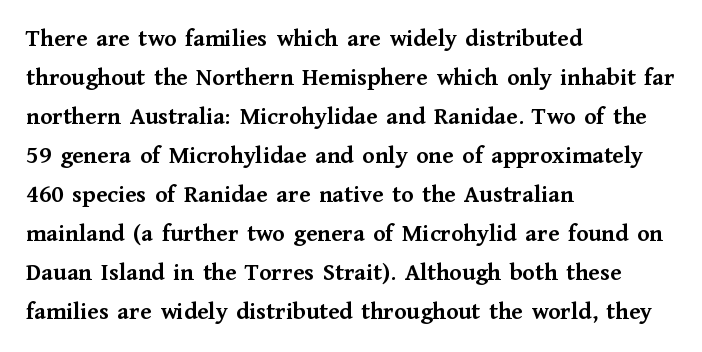
{"italic": "no", "bold": "yes", "underline": "no", "align": "left", "line_spacing": "normal", "line_spacing_ratio": 1.56, "letter_spacing": "normal", "letter_spacing_em": 0.0, "glyph_px": 25}
